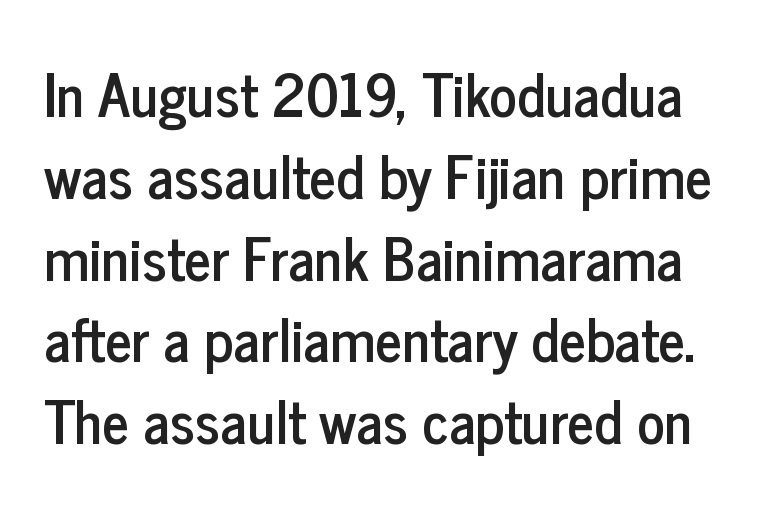
The image shows 58 px condensed sans-serif type, upright; set normal line spacing (1.41x), normal letter spacing, not underlined; low stroke contrast and a medium x-height.
